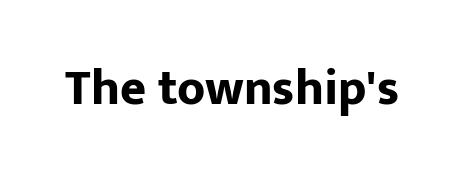
Q: Is the text bold? A: Yes.
Q: Is the text italic (slanted)? A: No, it is upright.
Q: Is the typeface a serif or a sans-serif typeface? A: Sans-serif.
Q: Is the text underlined? A: No.
Q: Is the spacing between letters normal or unusually wide? A: Normal.
Q: Width (condensed, normal, or wide)? A: Normal.
Q: Stroke contrast? A: Low.
Q: x-height? A: Medium.
Q: Monospaced? A: No.
